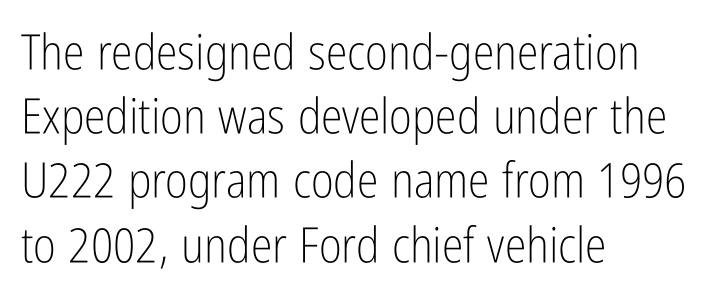
Q: Is the text bold? A: No.
Q: Is the text italic (slanted)? A: No, it is upright.
Q: Is the typeface a serif or a sans-serif typeface? A: Sans-serif.
Q: Is the text underlined? A: No.
Q: How is the paragraph aligned? A: Left-aligned.
Q: Is the spacing between letters normal or unusually wide? A: Normal.
Q: Is the spacing between lines tight, normal or loose? A: Normal.
Q: Width (condensed, normal, or wide)? A: Condensed.
Q: Stroke contrast? A: Low.
Q: x-height? A: Medium.
Q: Monospaced? A: No.
